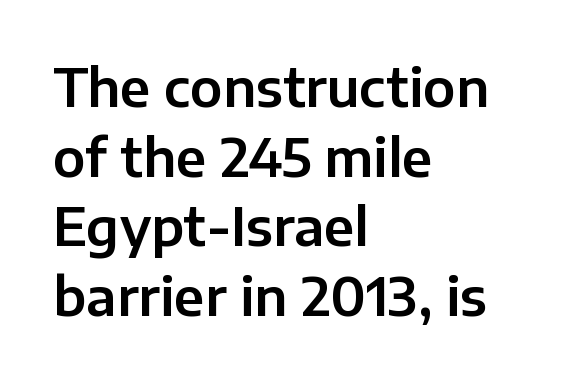
Q: Is the text italic (slanted)? A: No, it is upright.
Q: Is the typeface a serif or a sans-serif typeface? A: Sans-serif.
Q: Is the text underlined? A: No.
Q: How is the paragraph aligned? A: Left-aligned.
Q: Is the spacing between letters normal or unusually wide? A: Normal.
Q: Is the spacing between lines tight, normal or loose? A: Normal.
Q: Width (condensed, normal, or wide)? A: Normal.
Q: Stroke contrast? A: Low.
Q: x-height? A: Medium.
Q: Monospaced? A: No.
